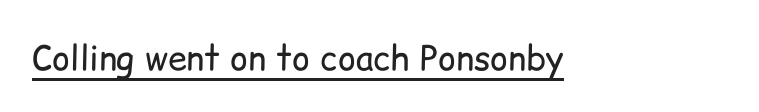
{"serif": "no", "italic": "no", "bold": "no", "weight": "regular", "width": "normal", "stroke_contrast": "low", "x_height": "medium", "monospaced": "no", "underline": "yes", "letter_spacing": "normal", "letter_spacing_em": 0.0, "glyph_px": 34}
